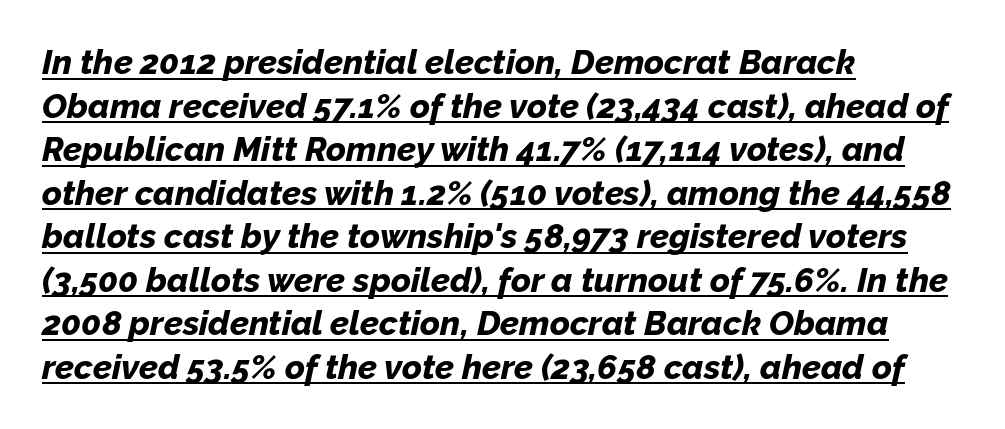
{"italic": "yes", "lean": "right", "slant_degrees": 12, "bold": "yes", "weight": "bold", "width": "normal", "stroke_contrast": "low", "x_height": "medium", "monospaced": "no", "underline": "yes", "align": "left", "line_spacing": "normal", "line_spacing_ratio": 1.28, "letter_spacing": "normal", "letter_spacing_em": 0.0, "glyph_px": 34}
